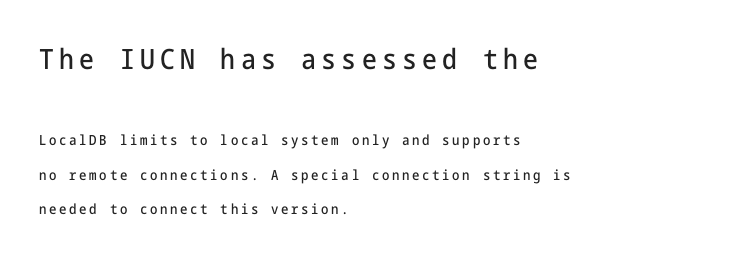
Q: Is the text italic (slanted)? A: No, it is upright.
Q: Is the typeface a serif or a sans-serif typeface? A: Sans-serif.
Q: Is the text underlined? A: No.
Q: How is the paragraph aligned? A: Left-aligned.
Q: Is the spacing between lines tight, normal or loose? A: Loose.
Q: Which block of text is set in a larger size, the first (top) or the second (bottom)? A: The first (top) one.
Q: Width (condensed, normal, or wide)? A: Condensed.
Q: Stroke contrast? A: Low.
Q: x-height? A: Medium.
